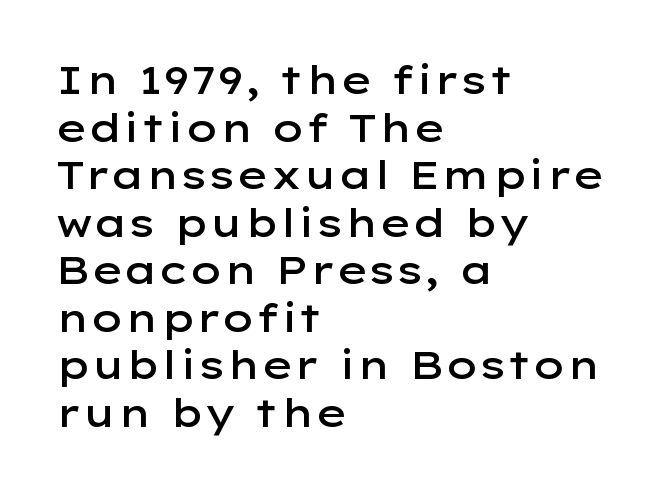
Q: Is the text bold? A: Semi-bold.
Q: Is the text italic (slanted)? A: No, it is upright.
Q: Is the typeface a serif or a sans-serif typeface? A: Sans-serif.
Q: Is the text underlined? A: No.
Q: How is the paragraph aligned? A: Left-aligned.
Q: Is the spacing between letters normal or unusually wide? A: Normal.
Q: Width (condensed, normal, or wide)? A: Wide.
Q: Stroke contrast? A: Low.
Q: x-height? A: Medium.
Q: Monospaced? A: No.
